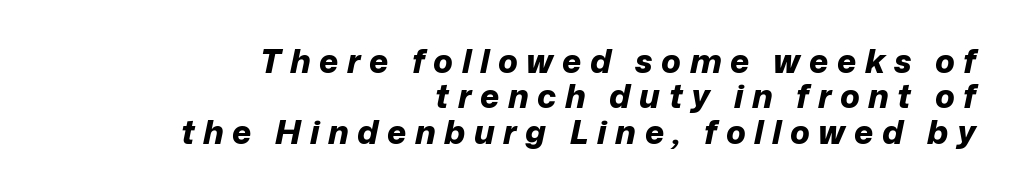
{"italic": "yes", "lean": "right", "slant_degrees": 12, "bold": "yes", "weight": "bold", "width": "normal", "stroke_contrast": "low", "x_height": "medium", "monospaced": "no", "underline": "no", "align": "right", "line_spacing": "tight", "line_spacing_ratio": 1.07, "letter_spacing": "wide", "letter_spacing_em": 0.26, "glyph_px": 33}
